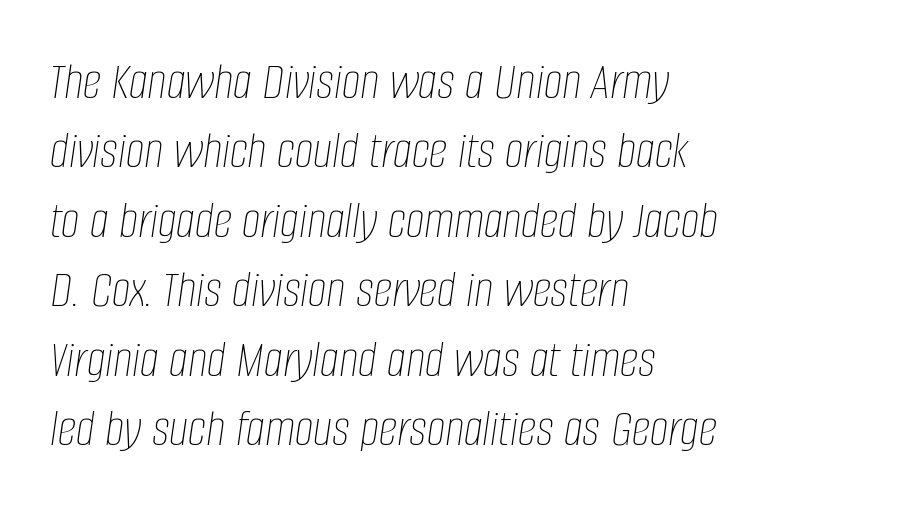
Q: Is the text bold? A: No.
Q: Is the text italic (slanted)? A: Yes, it leans right by about 8 degrees.
Q: Is the text underlined? A: No.
Q: How is the paragraph aligned? A: Left-aligned.
Q: Is the spacing between letters normal or unusually wide? A: Normal.
Q: Is the spacing between lines tight, normal or loose? A: Normal.
Q: Width (condensed, normal, or wide)? A: Condensed.
Q: Stroke contrast? A: Low.
Q: x-height? A: Large.
Q: Monospaced? A: No.
